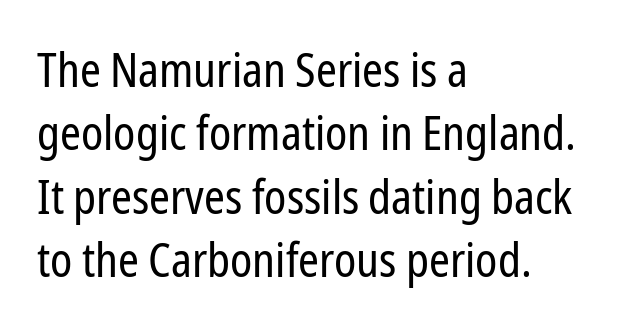
{"serif": "no", "italic": "no", "bold": "no", "weight": "regular", "width": "condensed", "stroke_contrast": "low", "x_height": "medium", "monospaced": "no", "underline": "no", "align": "left", "line_spacing": "normal", "line_spacing_ratio": 1.35, "letter_spacing": "normal", "letter_spacing_em": 0.0, "glyph_px": 47}
